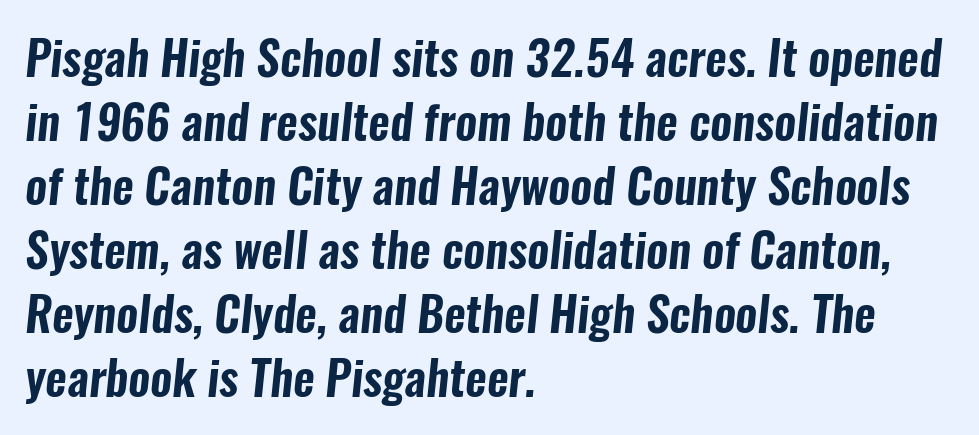
Font category for this specimen: sans-serif. Regarding leading, the lines here are spaced in the standard way. Spacing verdict: proportional, widths tailored to each character. The lines in this sample share a left origin and differ only in where they stop. Quick note: underline off. Spacing between characters is what you'd get straight out of the box.
